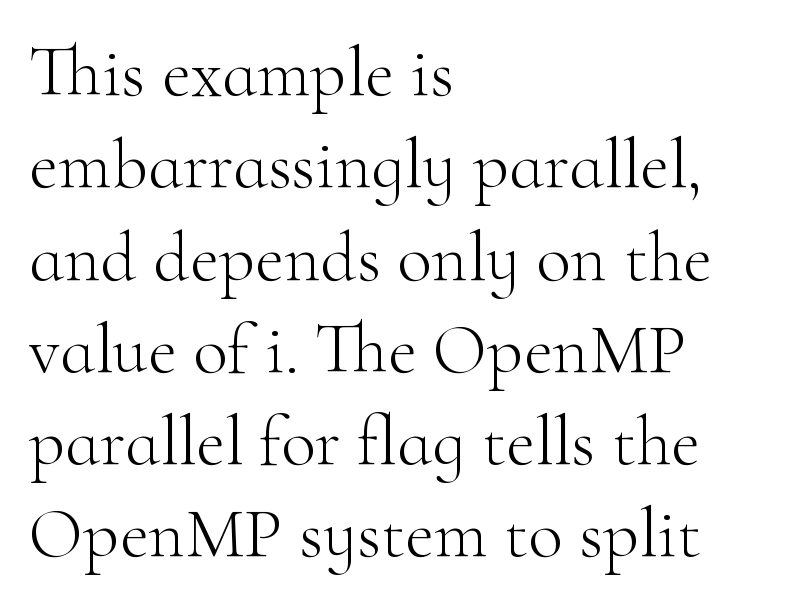
These lines are rendered in a variable-pitch font. Rendered with straight, roman letterforms. Whoever set this chose a conventional vertical rhythm. Compared with typical body copy, the letter spacing here is the same.
